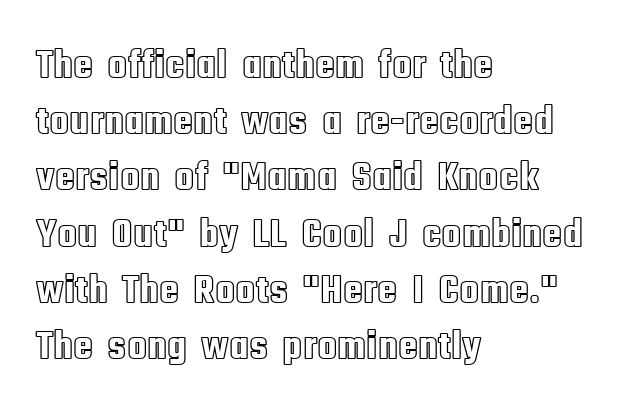
The image shows 41 px condensed type, upright; set left-aligned, normal line spacing (1.37x), normal letter spacing, not underlined; a large x-height.
